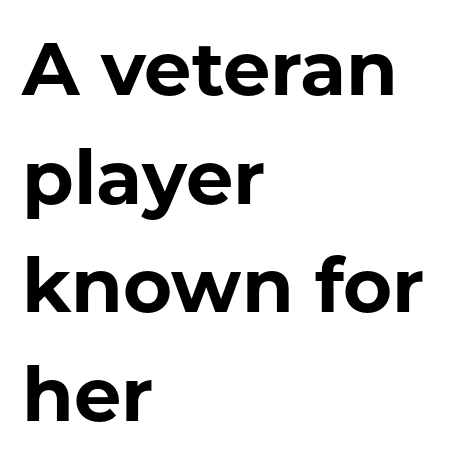
The image shows 75 px bold sans-serif type, upright; set left-aligned, normal line spacing (1.45x), normal letter spacing, not underlined; low stroke contrast and a medium x-height.
